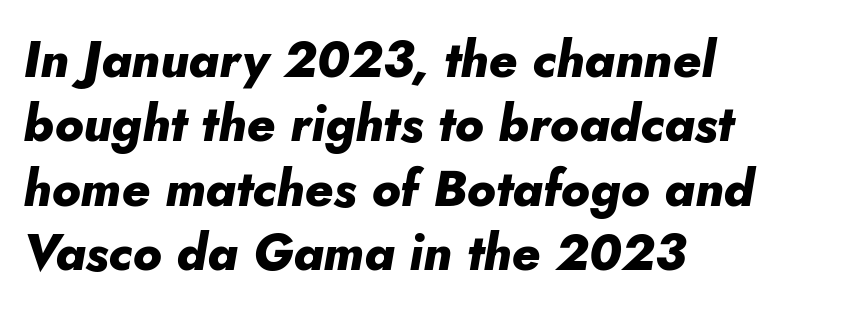
Q: Is the text bold? A: Yes.
Q: Is the text italic (slanted)? A: Yes, it leans right by about 5 degrees.
Q: Is the text underlined? A: No.
Q: How is the paragraph aligned? A: Left-aligned.
Q: Is the spacing between letters normal or unusually wide? A: Normal.
Q: Is the spacing between lines tight, normal or loose? A: Normal.
Q: Width (condensed, normal, or wide)? A: Normal.
Q: Stroke contrast? A: Low.
Q: x-height? A: Small.
Q: Monospaced? A: No.
